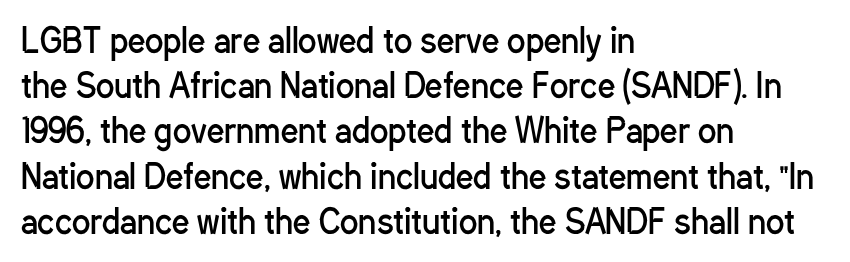
Only glyphs here, with clear space below each row. Vertically, the passage feels balanced, rows spaced as you'd expect. Each word holds together tightly as a unit, with standard inter-letter gaps. I'd call this a sans setting — the letters go barefoot.
